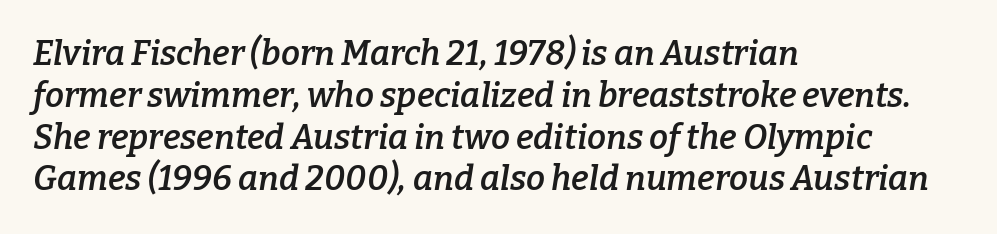
The image shows 34 px semibold serif type, italic (leaning right); set left-aligned, line spacing 1.23x, normal letter spacing, not underlined; low stroke contrast and a medium x-height.
